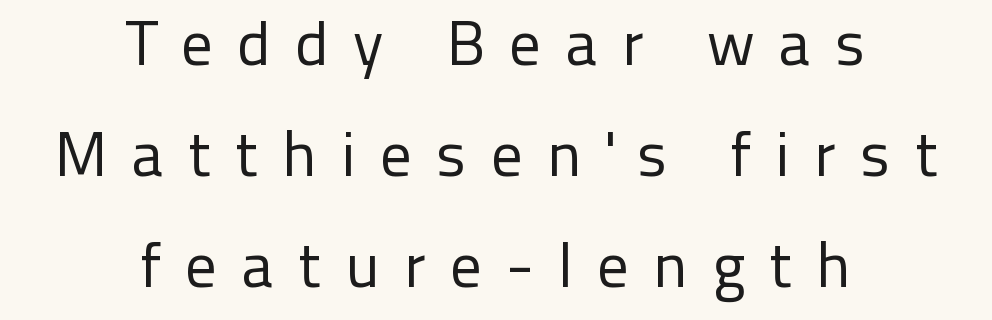
The image shows 63 px regular-weight sans-serif type, upright; set centered, line spacing 1.76x, unusually wide letter spacing (+0.38 em), not underlined; low stroke contrast and a medium x-height.
